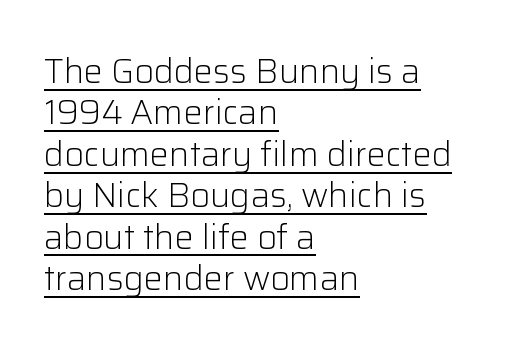
Q: Is the text bold? A: No.
Q: Is the text italic (slanted)? A: No, it is upright.
Q: Is the typeface a serif or a sans-serif typeface? A: Sans-serif.
Q: Is the text underlined? A: Yes.
Q: How is the paragraph aligned? A: Left-aligned.
Q: Is the spacing between letters normal or unusually wide? A: Normal.
Q: Width (condensed, normal, or wide)? A: Normal.
Q: Stroke contrast? A: Low.
Q: x-height? A: Medium.
Q: Monospaced? A: No.
